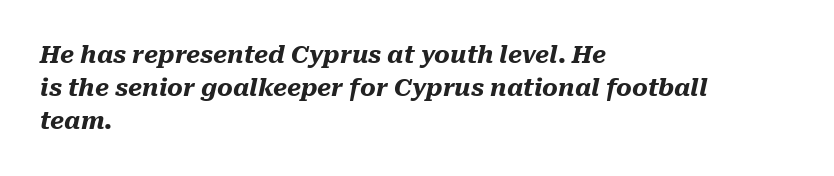
Nobody touched the tracking dial on this one. Does the lettering tilt? It does — this is italic. Which margin do the lines hug? The left one — the right edge is uneven. A clean baseline with only descenders dipping below it.
